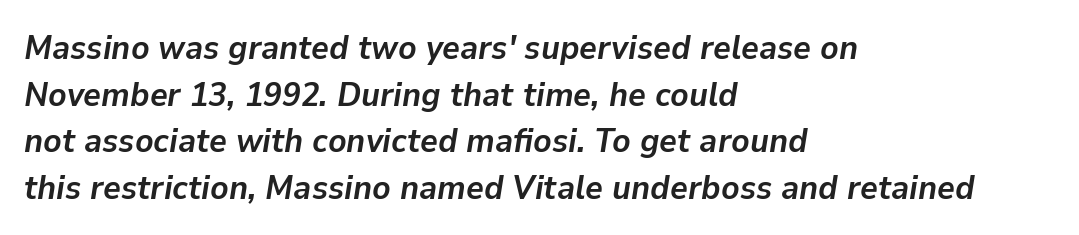
Q: Is the text bold? A: Yes.
Q: Is the text italic (slanted)? A: Yes, it leans right by about 9 degrees.
Q: Is the text underlined? A: No.
Q: How is the paragraph aligned? A: Left-aligned.
Q: Is the spacing between letters normal or unusually wide? A: Normal.
Q: Is the spacing between lines tight, normal or loose? A: Normal.
Q: Width (condensed, normal, or wide)? A: Normal.
Q: Stroke contrast? A: Low.
Q: x-height? A: Medium.
Q: Monospaced? A: No.
